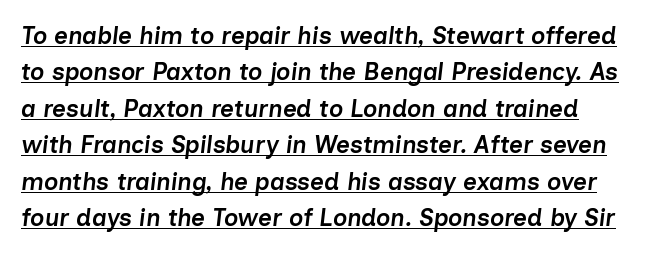
{"italic": "yes", "lean": "right", "slant_degrees": 7, "bold": "semi", "underline": "yes", "line_spacing": "normal", "line_spacing_ratio": 1.52, "letter_spacing": "normal", "letter_spacing_em": 0.0, "glyph_px": 24}
